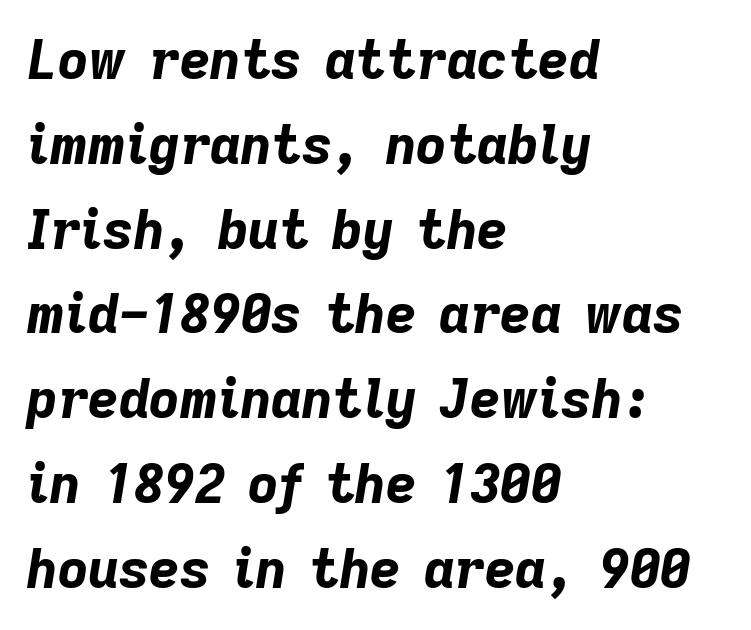
Q: Is the text bold? A: Yes.
Q: Is the text italic (slanted)? A: Yes, it leans right by about 9 degrees.
Q: Is the text underlined? A: No.
Q: How is the paragraph aligned? A: Left-aligned.
Q: Is the spacing between letters normal or unusually wide? A: Normal.
Q: Is the spacing between lines tight, normal or loose? A: Normal.
Q: Width (condensed, normal, or wide)? A: Normal.
Q: Stroke contrast? A: Low.
Q: x-height? A: Medium.
Q: Monospaced? A: No.
